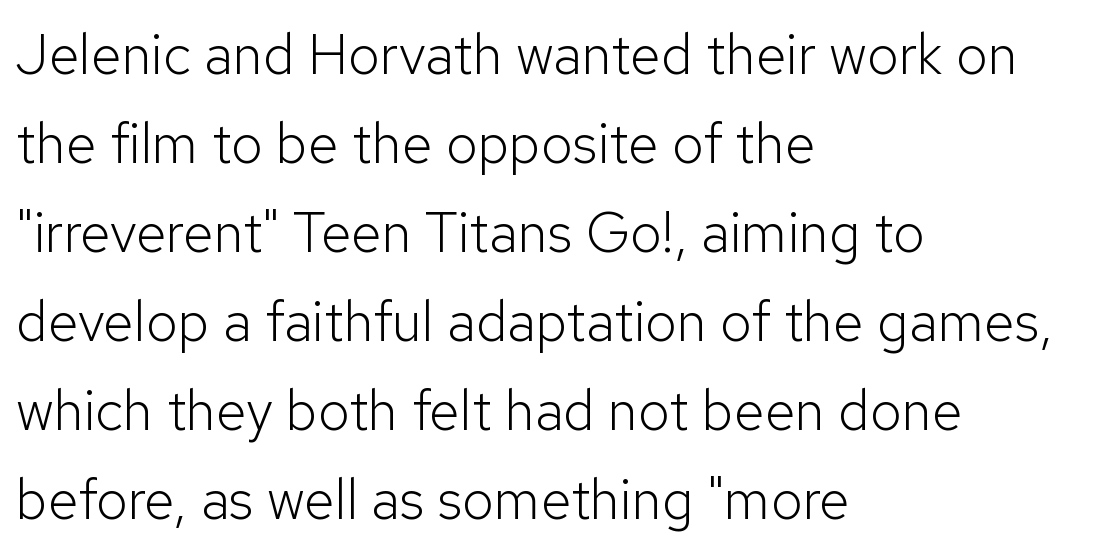
{"serif": "no", "italic": "no", "bold": "no", "weight": "light", "width": "normal", "stroke_contrast": "low", "x_height": "medium", "monospaced": "no", "underline": "no", "align": "left", "line_spacing": "normal", "line_spacing_ratio": 1.59, "letter_spacing": "normal", "letter_spacing_em": 0.0, "glyph_px": 56}
